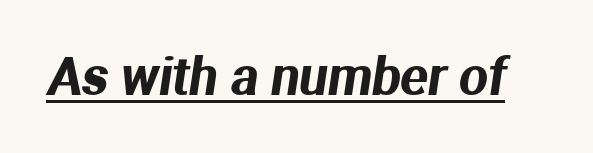
{"serif": "no", "width": "normal", "stroke_contrast": "medium", "x_height": "medium", "monospaced": "no", "underline": "yes", "letter_spacing": "normal", "letter_spacing_em": 0.0, "glyph_px": 51}
